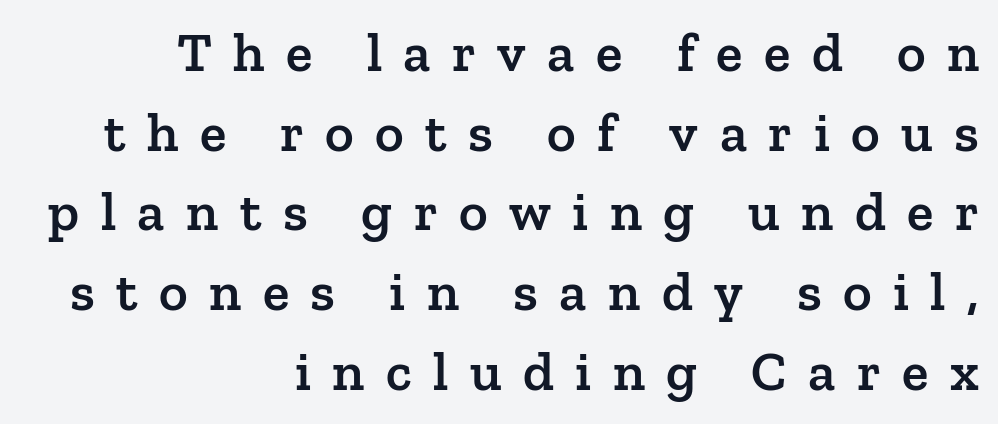
Q: Is the text bold? A: Semi-bold.
Q: Is the text italic (slanted)? A: No, it is upright.
Q: Is the typeface a serif or a sans-serif typeface? A: Serif.
Q: Is the text underlined? A: No.
Q: How is the paragraph aligned? A: Right-aligned.
Q: Is the spacing between letters normal or unusually wide? A: Unusually wide.
Q: Is the spacing between lines tight, normal or loose? A: Normal.
Q: Width (condensed, normal, or wide)? A: Normal.
Q: Stroke contrast? A: Low.
Q: x-height? A: Medium.
Q: Monospaced? A: No.
